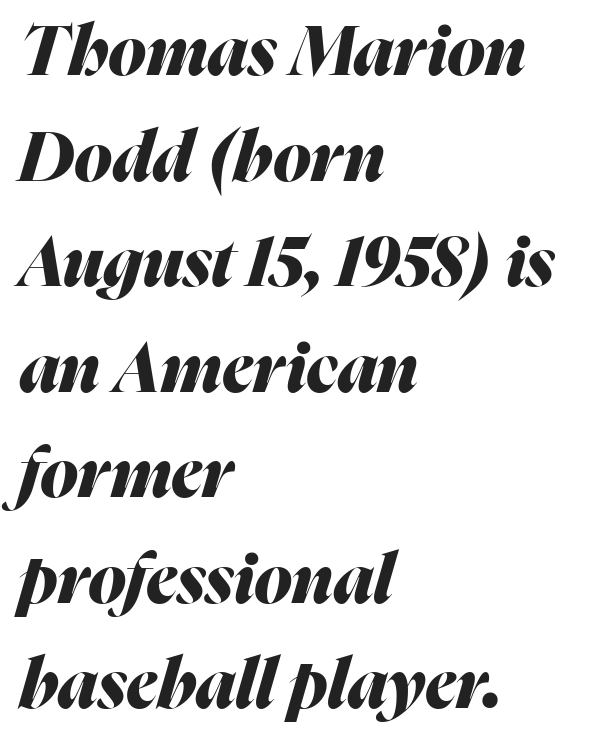
The image shows 69 px heavy type, italic (leaning right); set left-aligned, normal line spacing (1.53x), normal letter spacing, not underlined; medium stroke contrast and a medium x-height.
